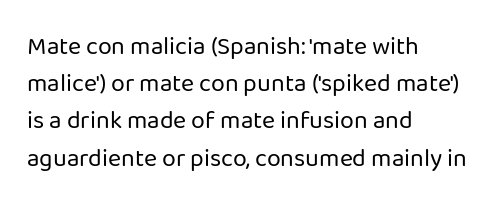
Each new line begins a customary step beneath the previous one. In CSS terms this would be text-align: left. Every character sits straight up, as roman type does. Inter-character spacing is left at the font's built-in metrics.
